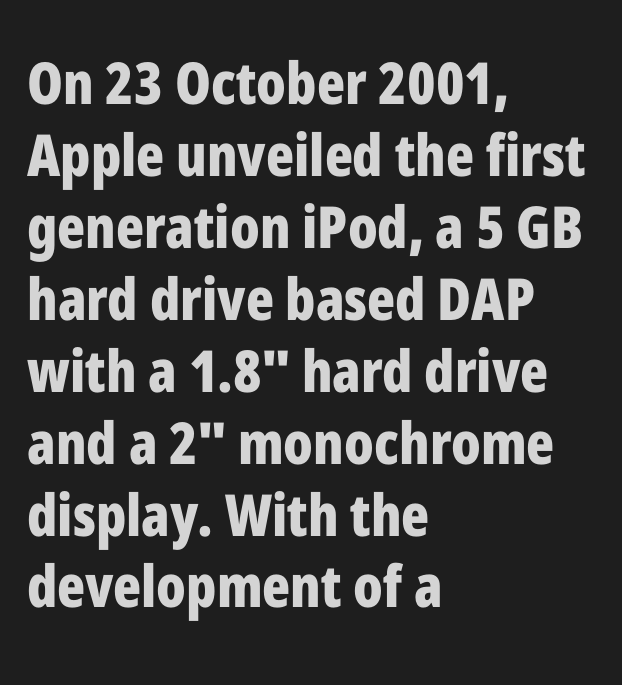
The image shows 58 px bold, condensed sans-serif type, upright; set left-aligned, line spacing 1.24x, normal letter spacing, not underlined; low stroke contrast and a medium x-height.
